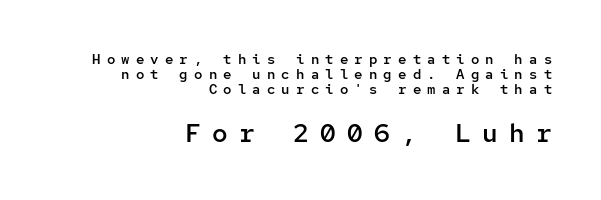
Q: Is the text bold? A: Semi-bold.
Q: Is the text italic (slanted)? A: No, it is upright.
Q: Is the text underlined? A: No.
Q: How is the paragraph aligned? A: Right-aligned.
Q: Is the spacing between letters normal or unusually wide? A: Unusually wide.
Q: Is the spacing between lines tight, normal or loose? A: Tight.
Q: Which block of text is set in a larger size, the first (top) or the second (bottom)? A: The second (bottom) one.
